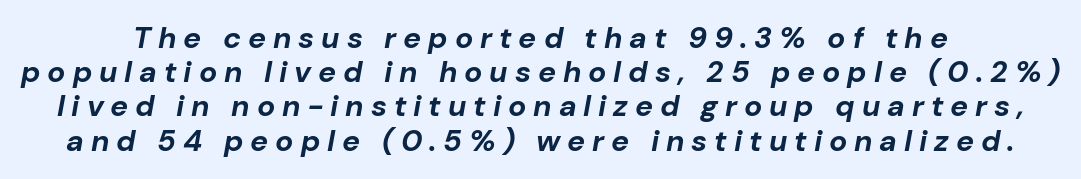
{"italic": "yes", "lean": "right", "slant_degrees": 10, "bold": "yes", "weight": "bold", "width": "normal", "stroke_contrast": "low", "x_height": "medium", "monospaced": "no", "underline": "no", "line_spacing": "tight", "line_spacing_ratio": 1.14, "letter_spacing": "wide", "letter_spacing_em": 0.23, "glyph_px": 30}
